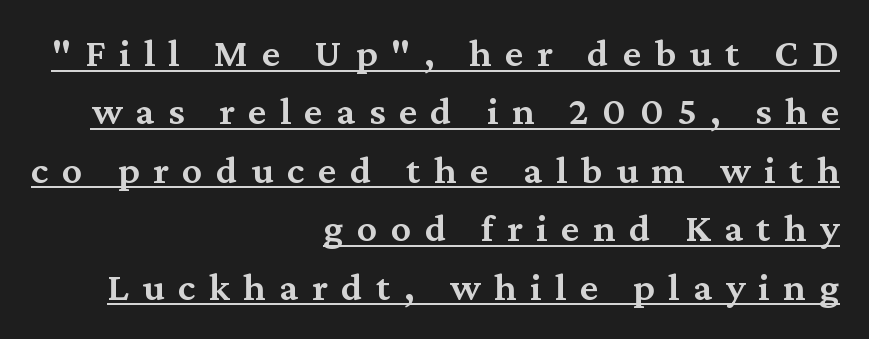
Q: Is the text bold? A: Semi-bold.
Q: Is the text italic (slanted)? A: No, it is upright.
Q: Is the typeface a serif or a sans-serif typeface? A: Serif.
Q: Is the text underlined? A: Yes.
Q: How is the paragraph aligned? A: Right-aligned.
Q: Is the spacing between letters normal or unusually wide? A: Unusually wide.
Q: Is the spacing between lines tight, normal or loose? A: Normal.
Q: Width (condensed, normal, or wide)? A: Normal.
Q: Stroke contrast? A: Medium.
Q: x-height? A: Medium.
Q: Monospaced? A: No.
